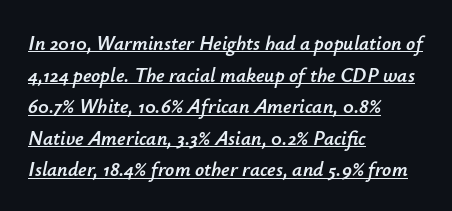
The image shows 20 px text type, italic (leaning right); set left-aligned, normal line spacing (1.58x), normal letter spacing, underlined.
